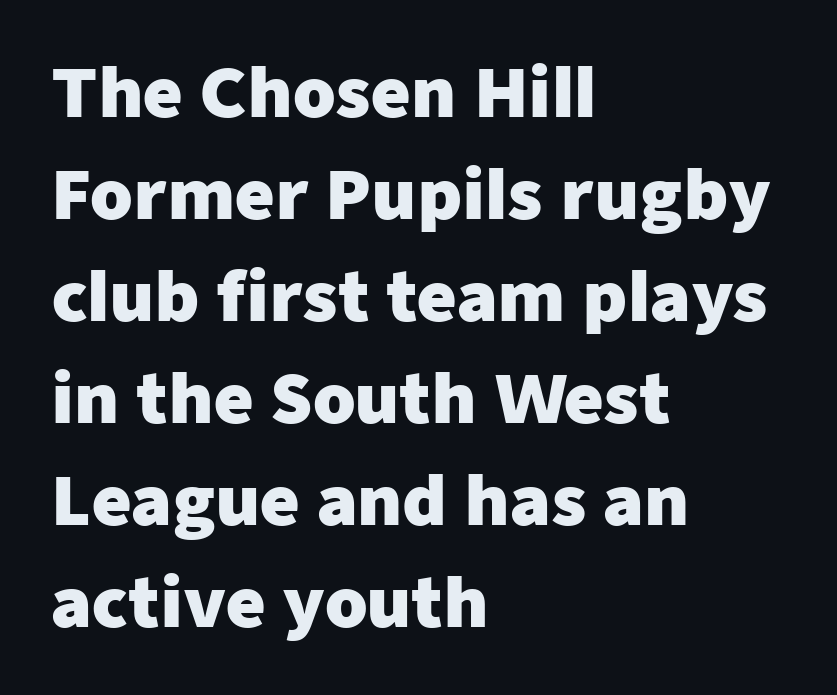
Q: Is the text bold? A: Yes.
Q: Is the text italic (slanted)? A: No, it is upright.
Q: Is the typeface a serif or a sans-serif typeface? A: Sans-serif.
Q: Is the text underlined? A: No.
Q: How is the paragraph aligned? A: Left-aligned.
Q: Is the spacing between letters normal or unusually wide? A: Normal.
Q: Is the spacing between lines tight, normal or loose? A: Normal.
Q: Width (condensed, normal, or wide)? A: Normal.
Q: Stroke contrast? A: Low.
Q: x-height? A: Medium.
Q: Monospaced? A: No.
